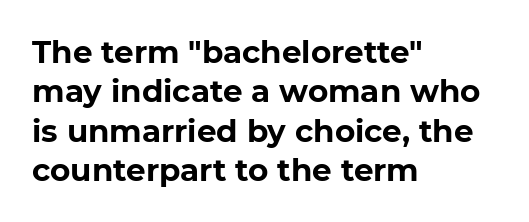
{"serif": "no", "bold": "yes", "weight": "bold", "width": "normal", "stroke_contrast": "low", "x_height": "medium", "monospaced": "no", "underline": "no", "align": "left", "line_spacing": "normal", "line_spacing_ratio": 1.27, "letter_spacing": "normal", "letter_spacing_em": 0.0, "glyph_px": 31}
